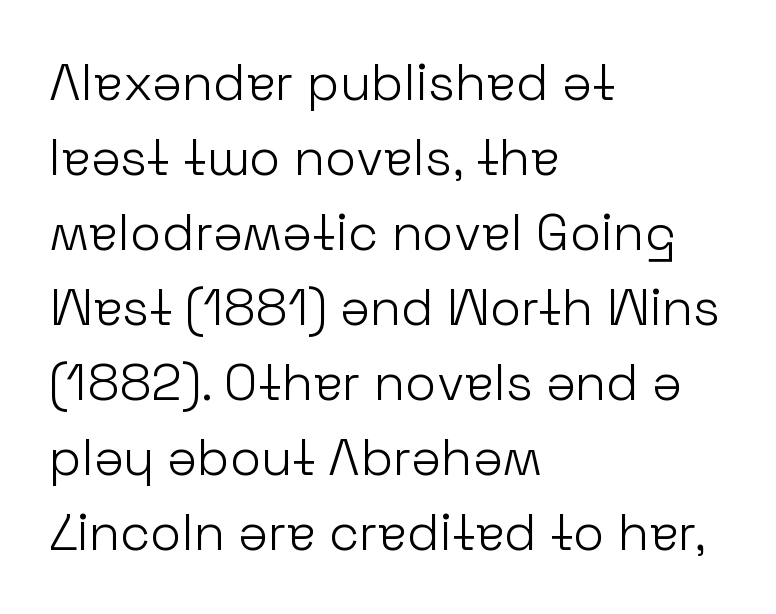
{"serif": "no", "italic": "no", "bold": "no", "weight": "light", "width": "normal", "stroke_contrast": "low", "x_height": "medium", "monospaced": "no", "underline": "no", "align": "left", "line_spacing": "normal", "line_spacing_ratio": 1.47, "letter_spacing": "normal", "letter_spacing_em": 0.0, "glyph_px": 51}
